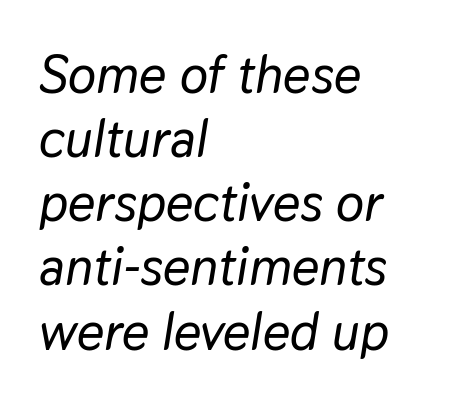
{"italic": "yes", "lean": "right", "slant_degrees": 9, "width": "normal", "stroke_contrast": "low", "x_height": "medium", "monospaced": "no", "underline": "no", "align": "left", "line_spacing_ratio": 1.21, "letter_spacing": "normal", "letter_spacing_em": 0.0, "glyph_px": 53}
